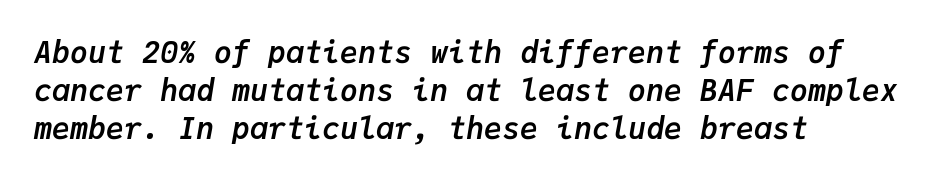
The image shows 30 px semibold type, italic (leaning right), monospaced; set left-aligned, normal line spacing (1.26x), normal letter spacing, not underlined; low stroke contrast and a medium x-height.
